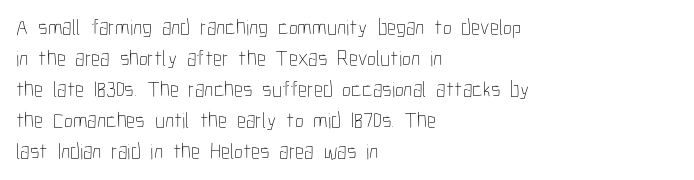
The words here are not underlined. Default kerning and tracking; the words read as compact shapes. The paragraph shown leans on its left margin. Posture: straight, roman, zero tilt. Vertical stems look standard width or narrower in stroke. Vertical spacing — default.
